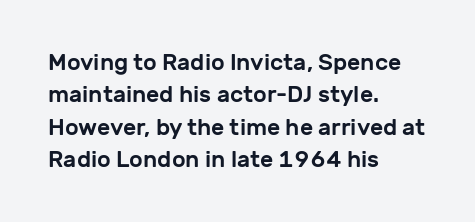
The image shows 23 px text type, upright; set left-aligned, normal line spacing (1.41x), normal letter spacing, not underlined.
